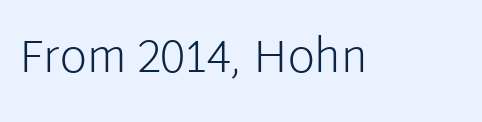
The image shows 46 px light sans-serif type, upright; set normal letter spacing, not underlined; low stroke contrast and a medium x-height.
